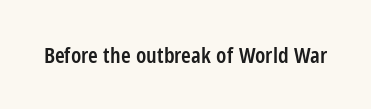
Q: Is the text bold? A: Semi-bold.
Q: Is the text italic (slanted)? A: No, it is upright.
Q: Is the text underlined? A: No.
Q: Is the spacing between letters normal or unusually wide? A: Normal.
